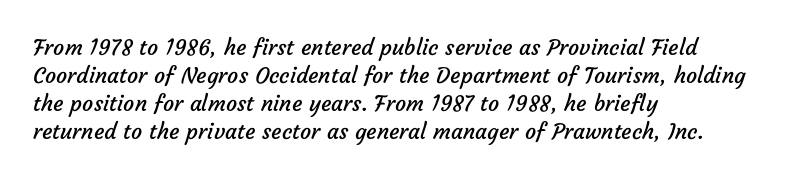
{"bold": "no", "underline": "no", "align": "left", "line_spacing": "normal", "line_spacing_ratio": 1.27, "letter_spacing": "normal", "letter_spacing_em": 0.0, "glyph_px": 22}
